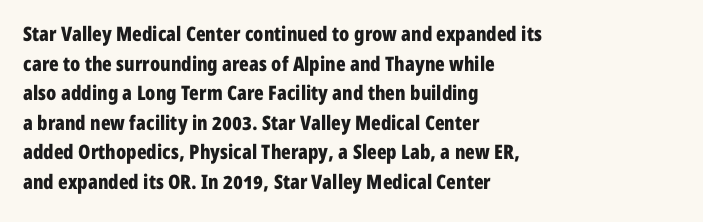
The rendering uses a bold face; every stroke is thick and dark. Compared with a centered layout, this one pins lines to the left instead. Underline: absent. In terms of letterspacing, this is plain default setting. Italic: no, the glyphs are upright roman. How would I describe the line gaps? Plain and ordinary.
